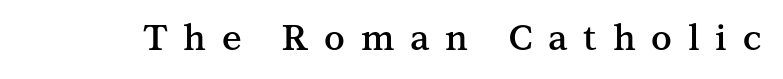
This sample uses expanded letter spacing, leaving extra air between glyphs. The typeface chosen for these lines features serifs. Typesetter's note: demi weight, one step under bold. No italicization has been applied; the sample stays upright. This sample has the flowing, uneven cadence of proportional lettering.
